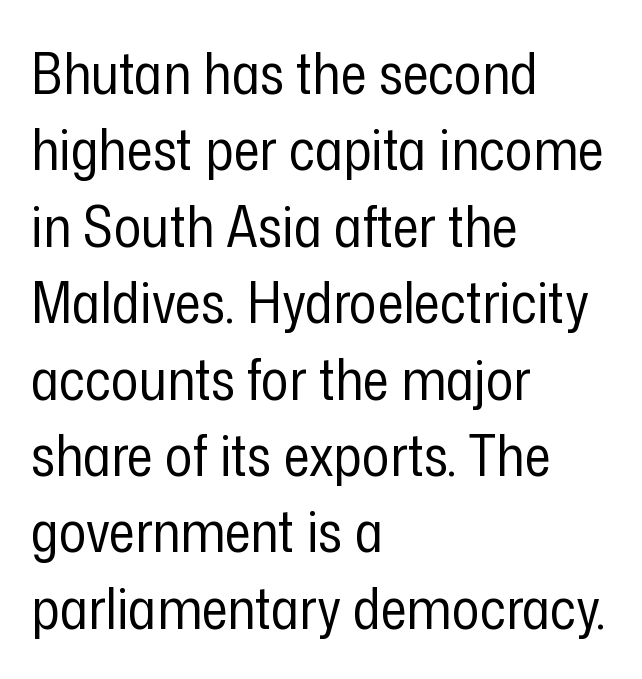
The image shows 57 px regular-weight, condensed sans-serif type, upright; set left-aligned, normal line spacing (1.34x), normal letter spacing, not underlined; low stroke contrast and a medium x-height.
